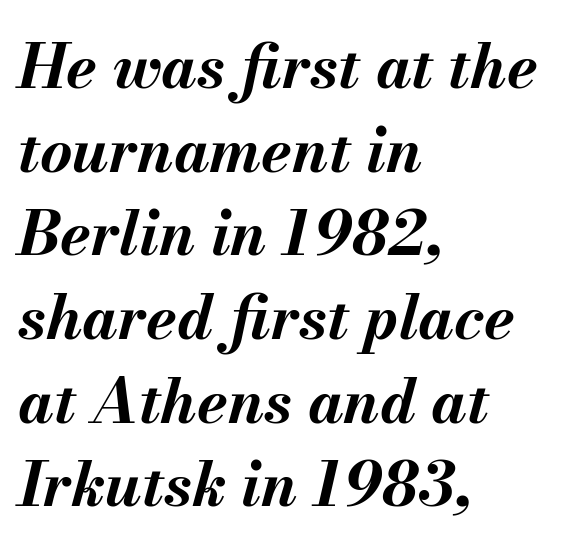
Q: Is the text bold? A: Yes.
Q: Is the text italic (slanted)? A: Yes, it leans right by about 13 degrees.
Q: Is the text underlined? A: No.
Q: How is the paragraph aligned? A: Left-aligned.
Q: Is the spacing between letters normal or unusually wide? A: Normal.
Q: Is the spacing between lines tight, normal or loose? A: Normal.
Q: Width (condensed, normal, or wide)? A: Normal.
Q: Stroke contrast? A: Medium.
Q: x-height? A: Small.
Q: Monospaced? A: No.
